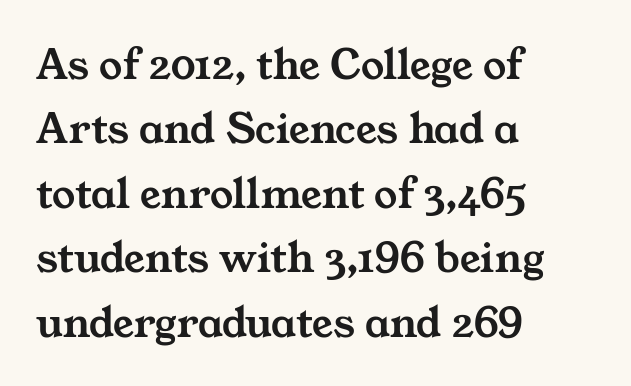
The image shows 46 px wide serif type; set left-aligned, normal line spacing (1.4x), normal letter spacing, not underlined; medium stroke contrast and a medium x-height.
